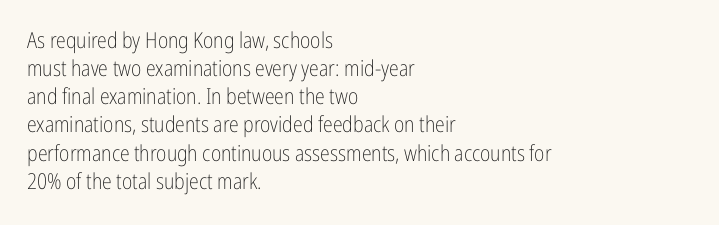
{"italic": "no", "bold": "no", "underline": "no", "align": "left", "line_spacing": "normal", "line_spacing_ratio": 1.28, "letter_spacing": "normal", "letter_spacing_em": 0.0, "glyph_px": 22}
